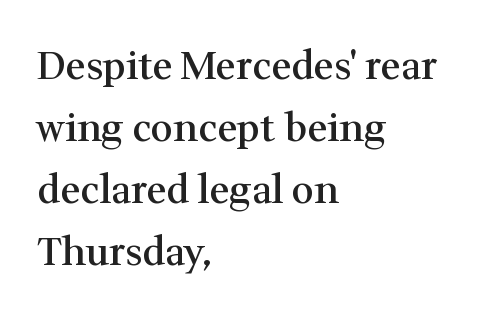
The typesetter chose a ragged-right arrangement here. The words here are not underlined. Vertical spacing — default. Regarding serifs, this sample has them. Each glyph is drawn with semibold strokes, heavier than normal yet not fully bold. The type is set solid horizontally, with unmodified tracking.
